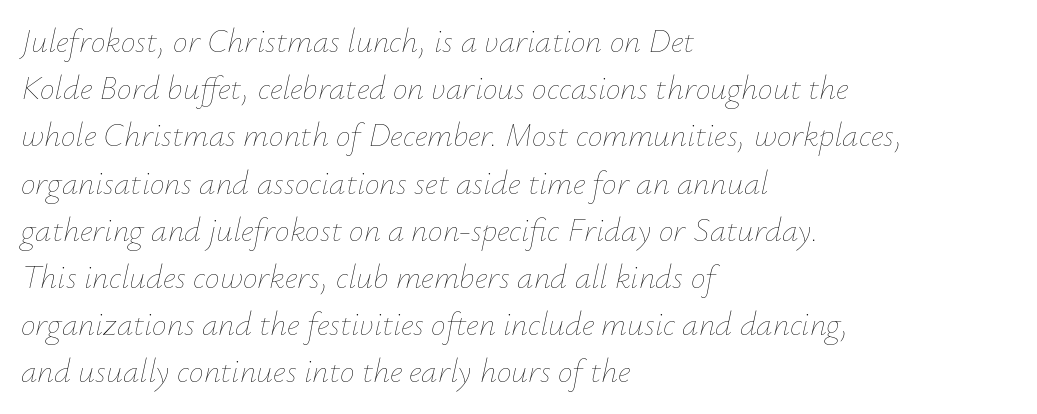
Typeset ragged right — the left edge is the straight one. This sample keeps an unexceptional amount of space between lines. Varying glyph widths throughout — classic text-font behaviour. The line texture is even and compact thanks to regular tracking. The letterforms sit at book weight or below.
